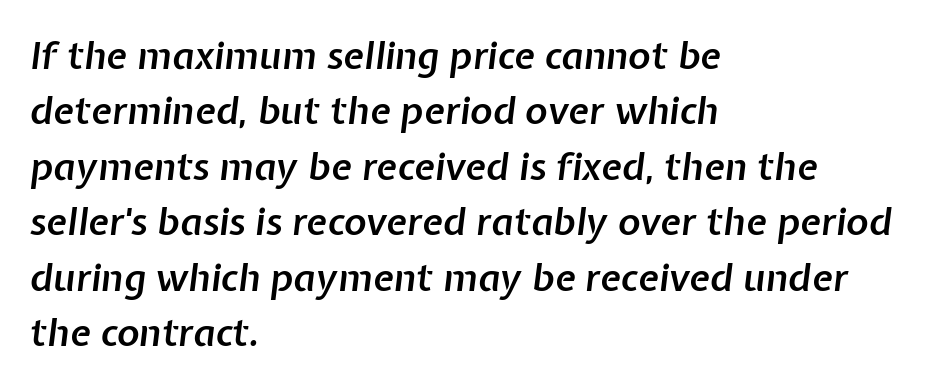
This sample uses plain, unmodified letter spacing. Notice how the passage keeps a crisp vertical edge on the left only. Beneath every word, the page is bare. Designer's note — italics engaged. Summary of weight: moderately heavy, a semibold. The line-height multiplier appears to be the usual default.
